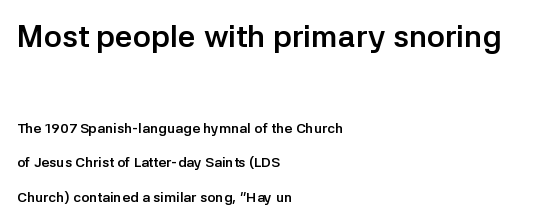
{"serif": "no", "italic": "no", "bold": "yes", "weight": "semibold", "width": "normal", "stroke_contrast": "low", "x_height": "medium", "monospaced": "no", "underline": "no", "align": "left", "line_spacing": "loose", "line_spacing_ratio": 2.48, "letter_spacing": "normal", "letter_spacing_em": 0.0, "larger_block": "first", "size_ratio": 2.21, "glyph_px": 31}
